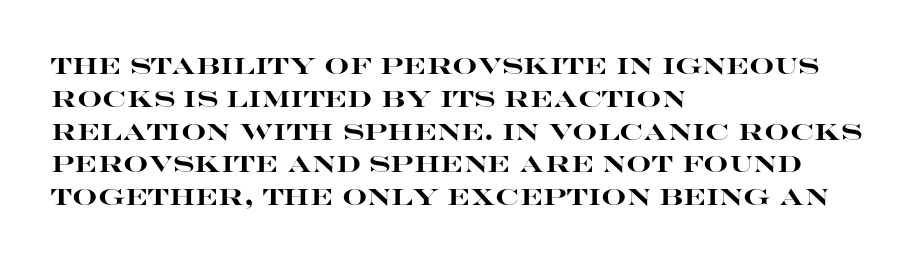
Q: Is the text bold? A: Yes.
Q: Is the text italic (slanted)? A: No, it is upright.
Q: Is the text underlined? A: No.
Q: How is the paragraph aligned? A: Left-aligned.
Q: Is the spacing between letters normal or unusually wide? A: Normal.
Q: Is the spacing between lines tight, normal or loose? A: Normal.
